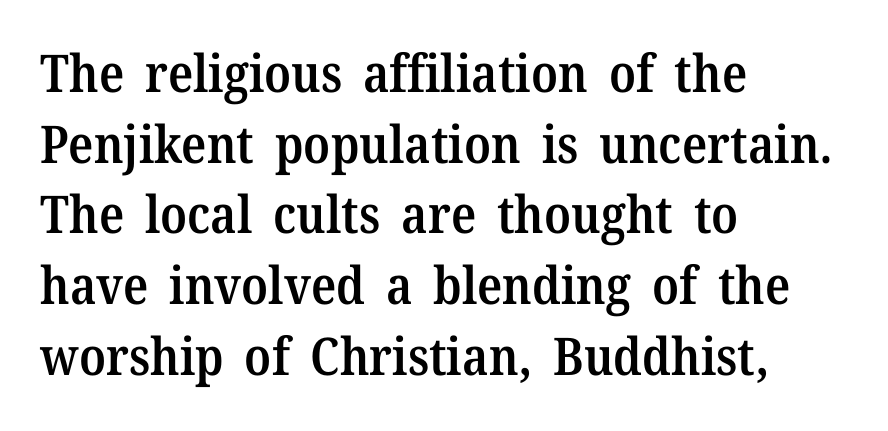
The rendering uses a semibold face; strokes are thickened but not to full bold. Left-aligned paragraph, ragged on the right. A typesetter would call this proportional, since set widths differ per character. Regarding serifs, this sample has them.
